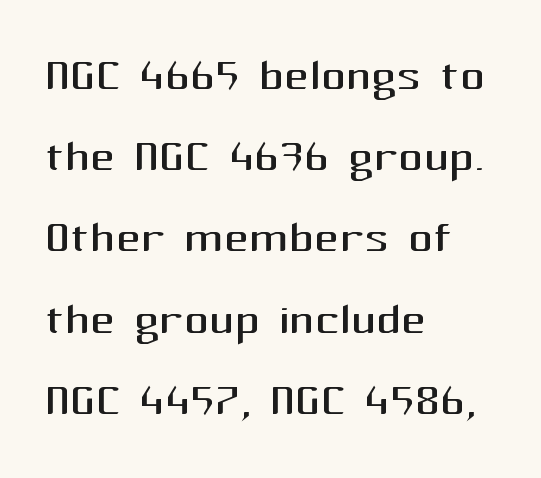
Q: Is the text bold? A: No.
Q: Is the text italic (slanted)? A: No, it is upright.
Q: Is the typeface a serif or a sans-serif typeface? A: Sans-serif.
Q: Is the text underlined? A: No.
Q: How is the paragraph aligned? A: Left-aligned.
Q: Is the spacing between letters normal or unusually wide? A: Normal.
Q: Is the spacing between lines tight, normal or loose? A: Normal.
Q: Width (condensed, normal, or wide)? A: Normal.
Q: Stroke contrast? A: Medium.
Q: x-height? A: Medium.
Q: Monospaced? A: No.
